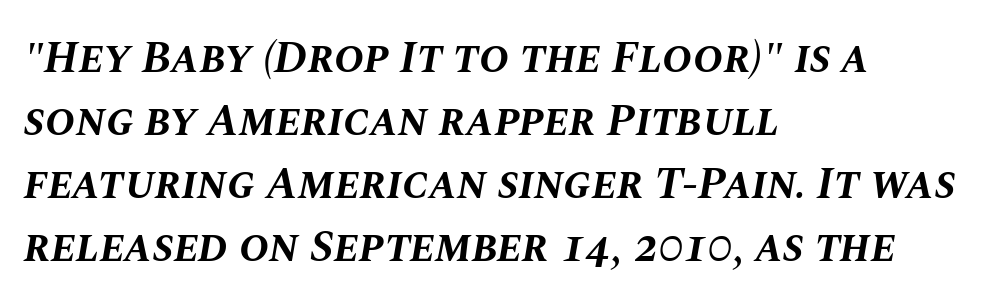
Q: Is the text bold? A: Yes.
Q: Is the text italic (slanted)? A: Yes, it leans right by about 10 degrees.
Q: Is the text underlined? A: No.
Q: How is the paragraph aligned? A: Left-aligned.
Q: Is the spacing between letters normal or unusually wide? A: Normal.
Q: Is the spacing between lines tight, normal or loose? A: Normal.
Q: Width (condensed, normal, or wide)? A: Normal.
Q: Stroke contrast? A: Medium.
Q: x-height? A: Large.
Q: Monospaced? A: No.
